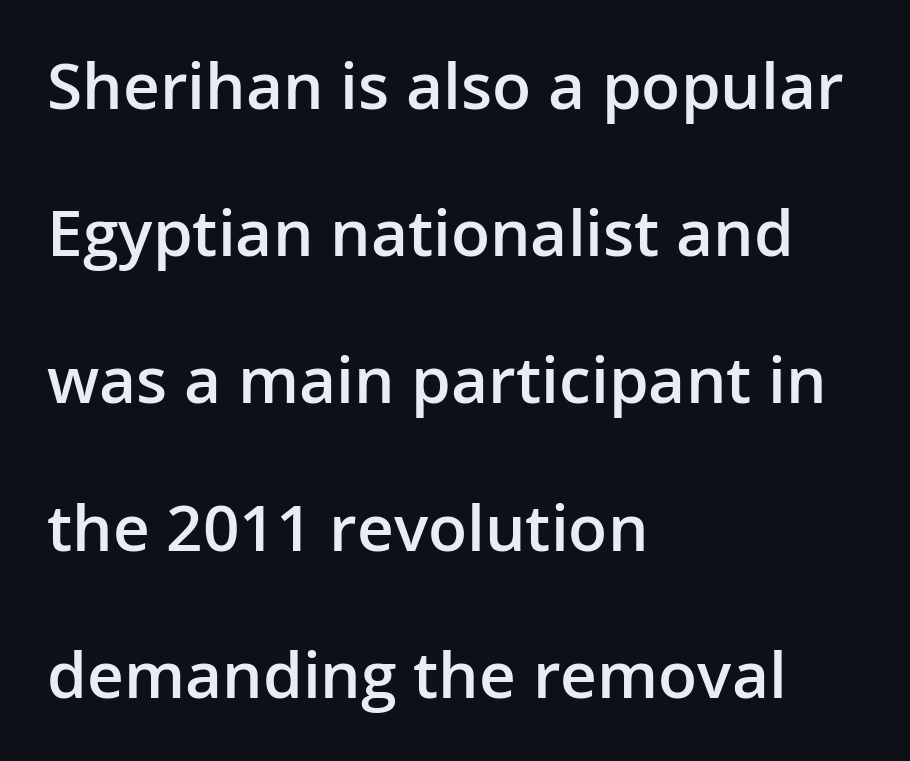
Characters follow at the spacing the type designer built in. A student would call this left alignment; a typographer would say flush left, rag right. The space between consecutive lines is lavish. Is the type bold? Partly — it's a semibold, heavier than regular but not fully bold.
